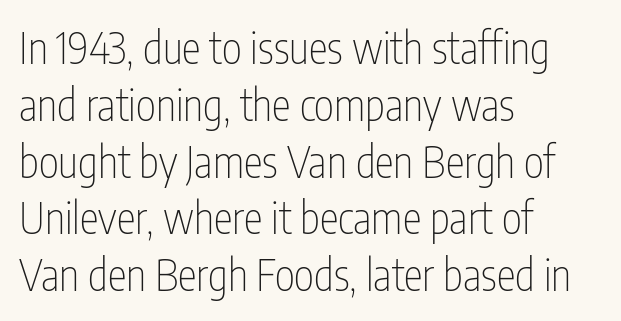
{"serif": "no", "italic": "no", "bold": "no", "weight": "thin", "width": "condensed", "stroke_contrast": "low", "x_height": "medium", "monospaced": "no", "underline": "no", "align": "left", "line_spacing": "normal", "line_spacing_ratio": 1.32, "letter_spacing": "normal", "letter_spacing_em": 0.0, "glyph_px": 43}
